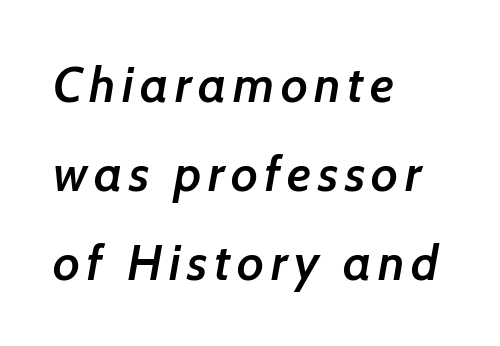
Q: Is the text bold? A: Semi-bold.
Q: Is the typeface a serif or a sans-serif typeface? A: Sans-serif.
Q: Is the text underlined? A: No.
Q: How is the paragraph aligned? A: Left-aligned.
Q: Width (condensed, normal, or wide)? A: Normal.
Q: Stroke contrast? A: Low.
Q: x-height? A: Medium.
Q: Monospaced? A: No.
